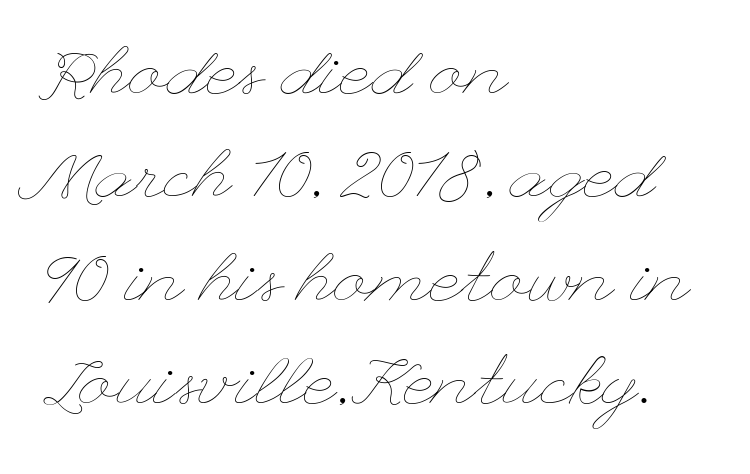
{"bold": "no", "weight": "thin", "width": "wide", "stroke_contrast": "low", "x_height": "small", "underline": "no", "align": "left", "line_spacing": "normal", "line_spacing_ratio": 1.5, "letter_spacing": "normal", "letter_spacing_em": 0.0, "glyph_px": 69}
